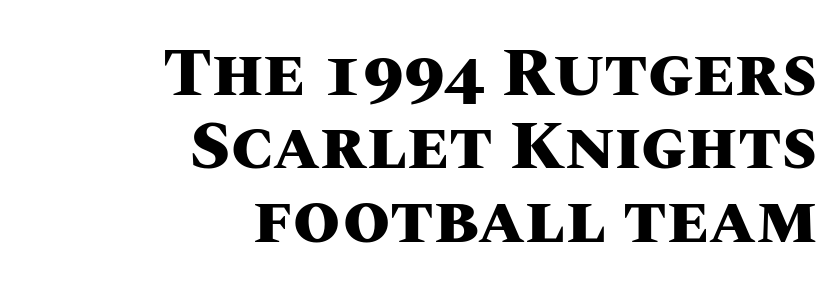
{"italic": "no", "bold": "yes", "weight": "heavy", "width": "normal", "stroke_contrast": "medium", "x_height": "large", "monospaced": "no", "underline": "no", "align": "right", "line_spacing": "tight", "line_spacing_ratio": 1.08, "letter_spacing": "normal", "letter_spacing_em": 0.0, "glyph_px": 68}
